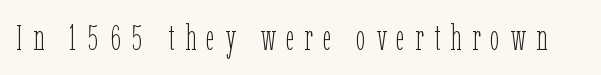
The image shows 35 px thin, condensed type, upright; set unusually wide letter spacing (+0.29 em), not underlined; low stroke contrast and a medium x-height.
